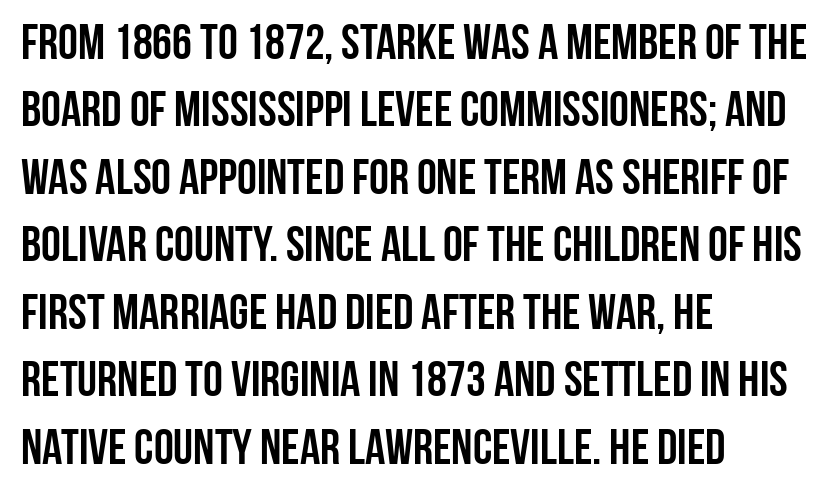
{"serif": "no", "italic": "no", "width": "condensed", "stroke_contrast": "low", "x_height": "large", "monospaced": "no", "underline": "no", "align": "left", "line_spacing": "normal", "line_spacing_ratio": 1.35, "letter_spacing": "normal", "letter_spacing_em": 0.0, "glyph_px": 50}
